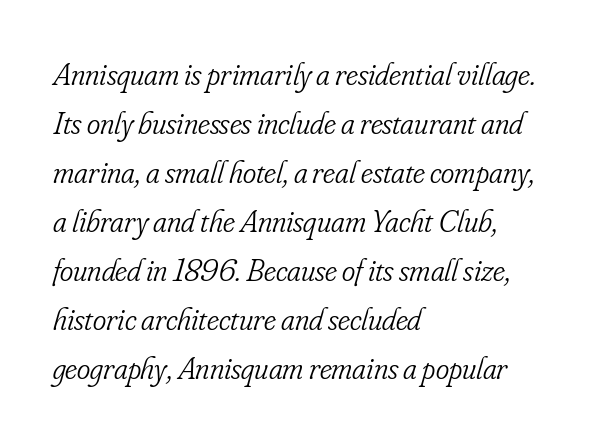
{"serif": "yes", "italic": "yes", "lean": "right", "slant_degrees": 16, "bold": "no", "weight": "light", "width": "condensed", "stroke_contrast": "low", "x_height": "small", "monospaced": "no", "underline": "no", "align": "left", "line_spacing": "normal", "line_spacing_ratio": 1.53, "letter_spacing": "normal", "letter_spacing_em": 0.0, "glyph_px": 32}
